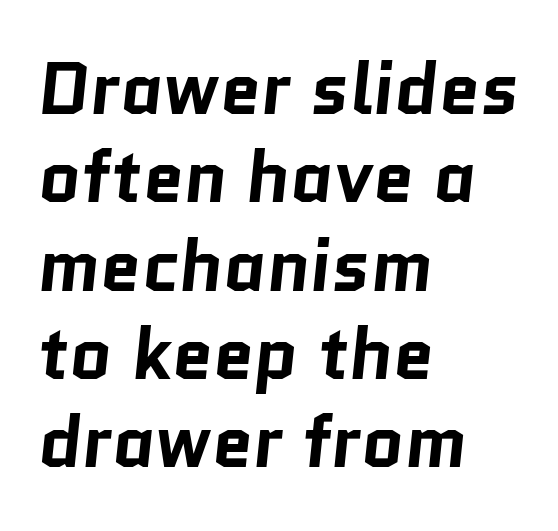
Q: Is the text bold? A: Yes.
Q: Is the typeface a serif or a sans-serif typeface? A: Sans-serif.
Q: Is the text underlined? A: No.
Q: How is the paragraph aligned? A: Left-aligned.
Q: Is the spacing between letters normal or unusually wide? A: Normal.
Q: Width (condensed, normal, or wide)? A: Normal.
Q: Stroke contrast? A: Low.
Q: x-height? A: Medium.
Q: Monospaced? A: No.
